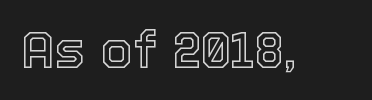
Q: Is the text italic (slanted)? A: No, it is upright.
Q: Is the text underlined? A: No.
Q: Is the spacing between letters normal or unusually wide? A: Normal.
Q: Width (condensed, normal, or wide)? A: Normal.
Q: x-height? A: Medium.
Q: Monospaced? A: No.
